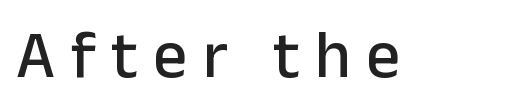
{"serif": "no", "italic": "no", "width": "normal", "stroke_contrast": "low", "x_height": "medium", "monospaced": "no", "underline": "no", "letter_spacing": "wide", "letter_spacing_em": 0.23, "glyph_px": 67}
